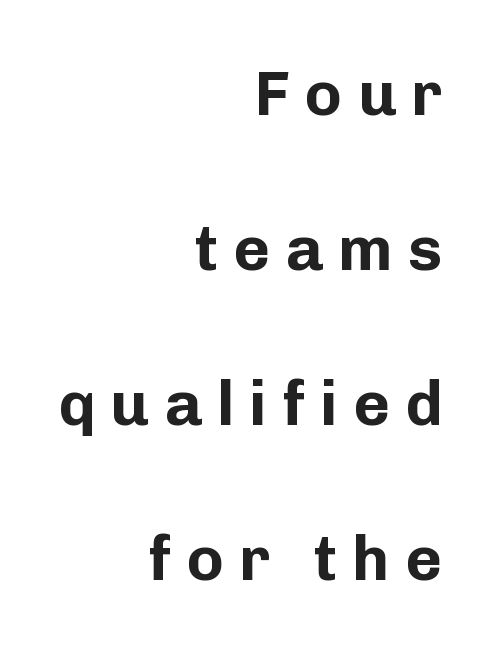
{"serif": "no", "italic": "no", "bold": "yes", "weight": "bold", "width": "normal", "stroke_contrast": "low", "x_height": "medium", "monospaced": "no", "underline": "no", "align": "right", "line_spacing": "loose", "line_spacing_ratio": 2.46, "letter_spacing": "wide", "letter_spacing_em": 0.24, "glyph_px": 63}
